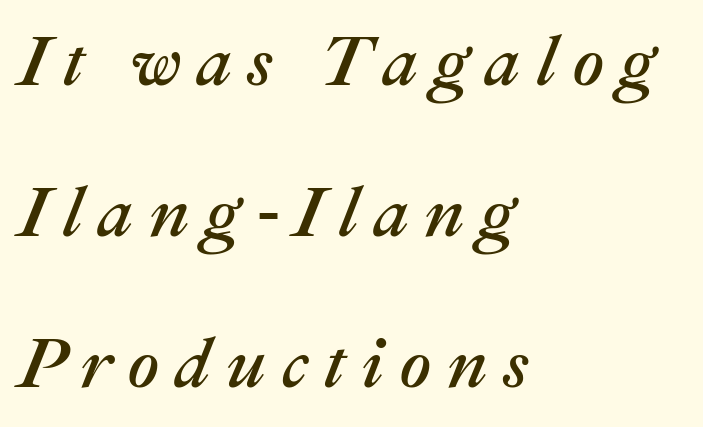
{"italic": "yes", "lean": "right", "slant_degrees": 22, "width": "normal", "stroke_contrast": "medium", "x_height": "medium", "monospaced": "no", "underline": "no", "align": "left", "line_spacing": "loose", "line_spacing_ratio": 2.16, "letter_spacing": "wide", "letter_spacing_em": 0.22, "glyph_px": 70}
